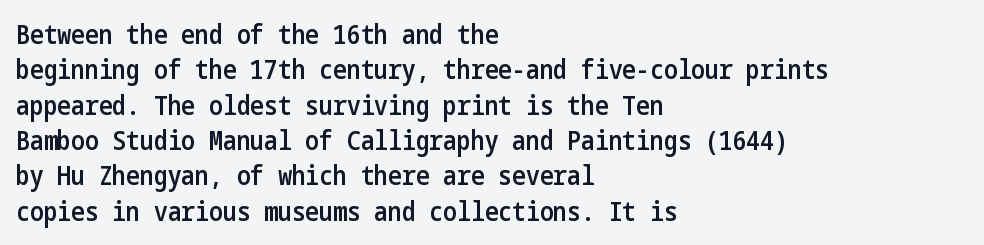
Quick note: underline off. Is the letter spacing exaggerated? No — it looks like the ordinary default. Each new line begins a customary step beneath the previous one. Its strokes are somewhat broadened, the hallmark of semibold type.
